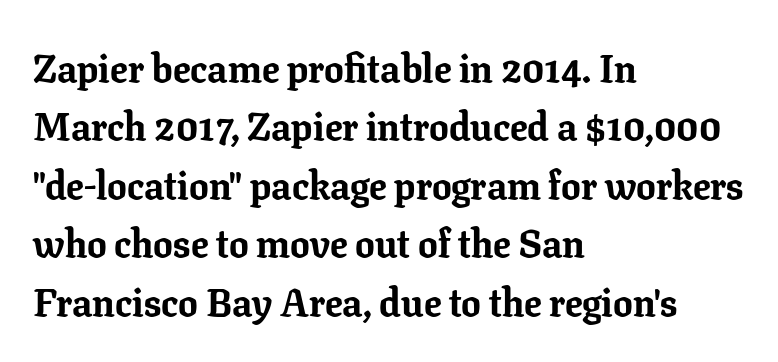
Q: Is the text bold? A: Yes.
Q: Is the text italic (slanted)? A: No, it is upright.
Q: Is the typeface a serif or a sans-serif typeface? A: Serif.
Q: Is the text underlined? A: No.
Q: How is the paragraph aligned? A: Left-aligned.
Q: Is the spacing between letters normal or unusually wide? A: Normal.
Q: Is the spacing between lines tight, normal or loose? A: Normal.
Q: Width (condensed, normal, or wide)? A: Normal.
Q: Stroke contrast? A: Low.
Q: x-height? A: Medium.
Q: Monospaced? A: No.
